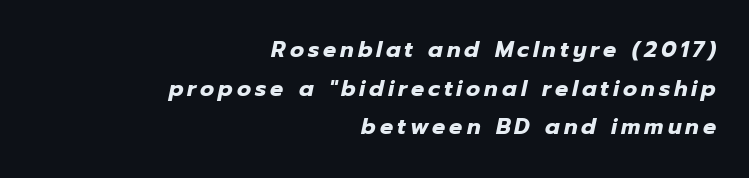
A bare baseline throughout the passage. I'd describe the lettering as bold — thick and assertive. Compared with ordinary roman type, these characters are visibly tilted. The passage is arranged like a letterhead date or caption credit — flush right.
